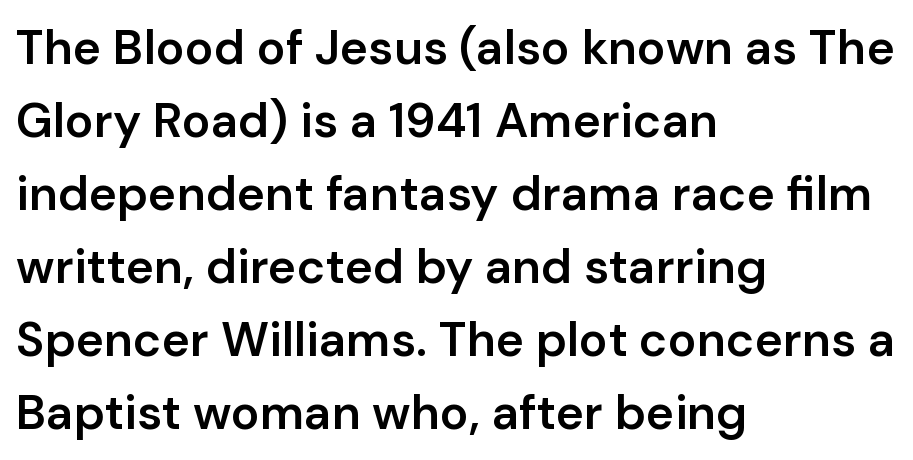
The face used here is proportionally spaced, like ordinary book or web type. A bit beefed up — I'd call it semibold rather than bold. Serifs: no, the terminals of the letterforms are clean. The rag falls on the right side of this text block.
